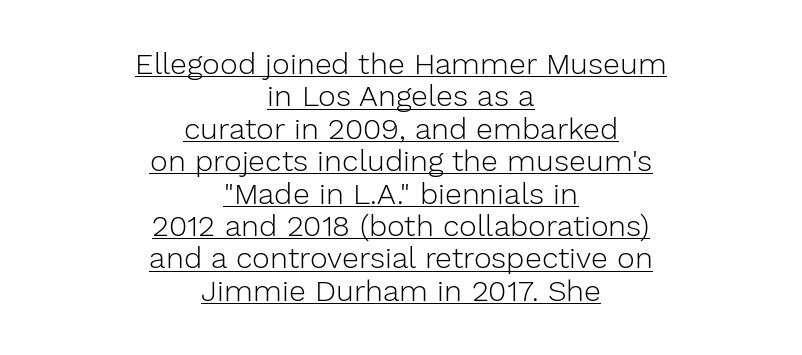
{"serif": "no", "italic": "no", "bold": "no", "weight": "light", "width": "normal", "stroke_contrast": "low", "x_height": "medium", "monospaced": "no", "underline": "yes", "align": "center", "line_spacing": "tight", "line_spacing_ratio": 1.08, "letter_spacing": "normal", "letter_spacing_em": 0.0, "glyph_px": 30}
